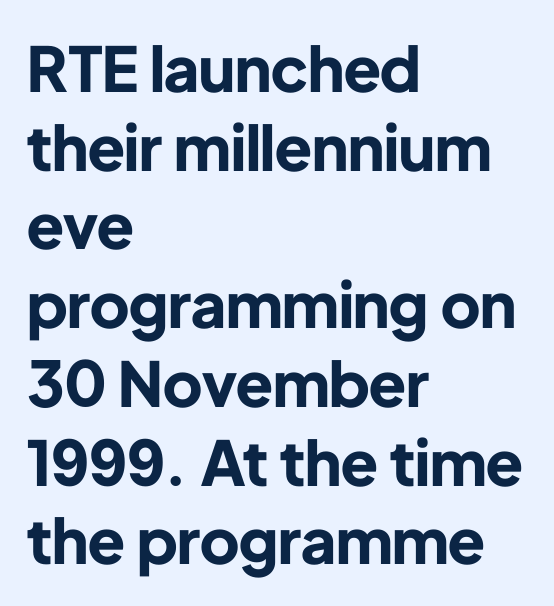
The area under the type is left untouched. Tall strokes in this sample are plumb rather than angled. Strong, thick strokes mark this as bold type. Note the varied advance widths — an 'i' is clearly narrower than an 'm'.
